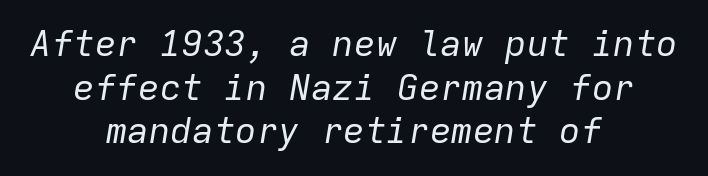
The lines in this sample share a center point and differ in where they start and stop. Monospaced: the letters line up in strict vertical columns. Emphasis-style slanted type is in use. Only glyphs here, with clear space below each row. You could call the tracking neutral — neither tight nor loose. The typesetting does not lean heavy: it is not bold.
